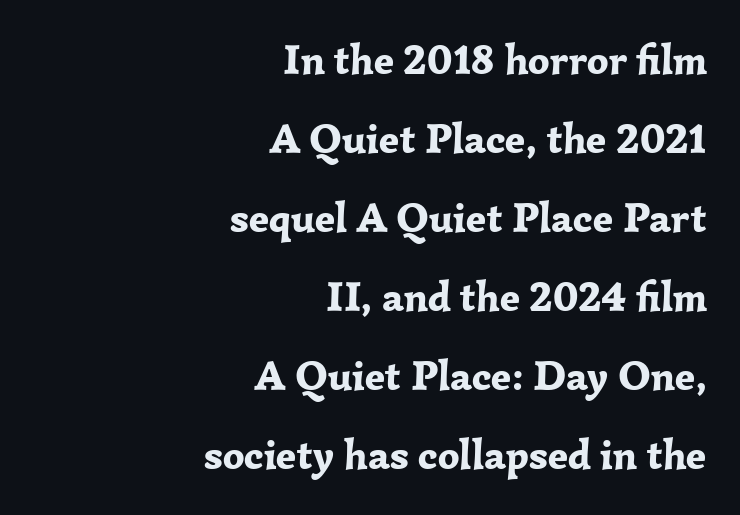
The image shows 42 px bold serif type, upright; set right-aligned, line spacing 1.88x, normal letter spacing, not underlined; low stroke contrast and a medium x-height.
